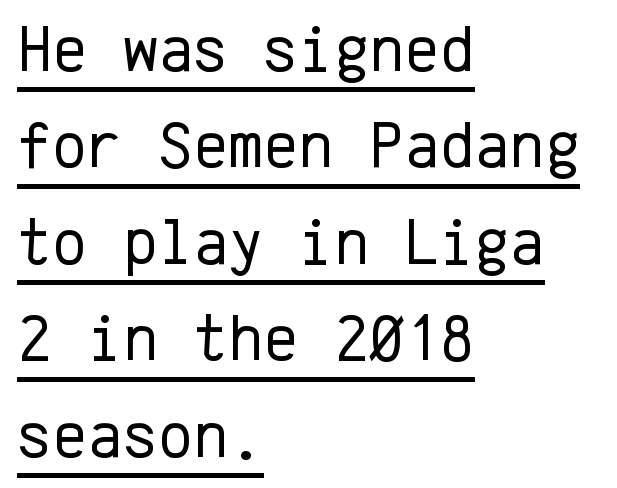
The letters march in equal steps, a hallmark of fixed-pitch type. Heft: none added — not bold. Each line starts at the same left margin while the right side varies. Compared with typical paragraphs, the rows here are spaced about the same. Does the lettering tilt? It doesn't — this is upright. The rendering uses the underline text-decoration.
